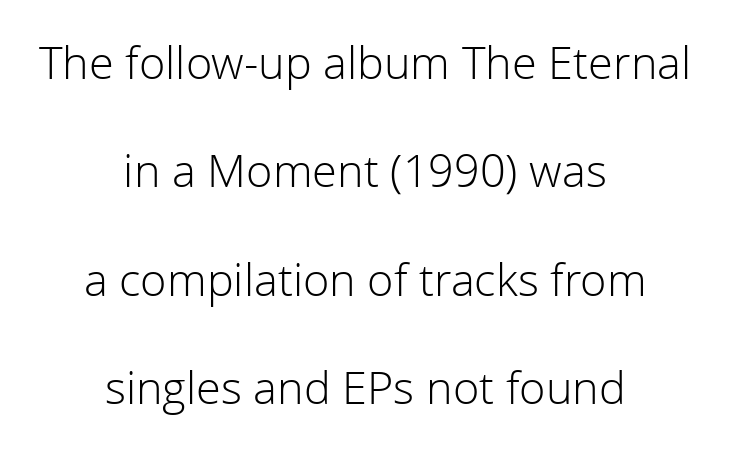
Q: Is the text bold? A: No.
Q: Is the text italic (slanted)? A: No, it is upright.
Q: Is the typeface a serif or a sans-serif typeface? A: Sans-serif.
Q: Is the text underlined? A: No.
Q: How is the paragraph aligned? A: Centered.
Q: Is the spacing between letters normal or unusually wide? A: Normal.
Q: Is the spacing between lines tight, normal or loose? A: Loose.
Q: Width (condensed, normal, or wide)? A: Normal.
Q: x-height? A: Medium.
Q: Monospaced? A: No.
